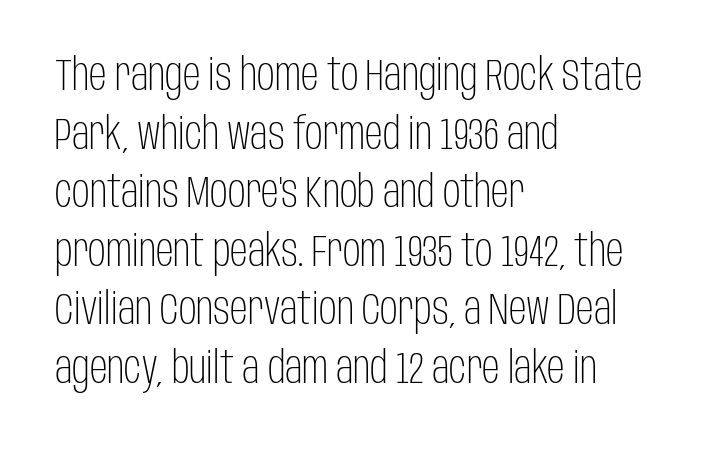
Summary of weight: not heavy and not bold. Varying glyph widths throughout — classic text-font behaviour. The designer left line spacing at the default. The face used here is a sans, in the tradition of grotesques and geometrics.
